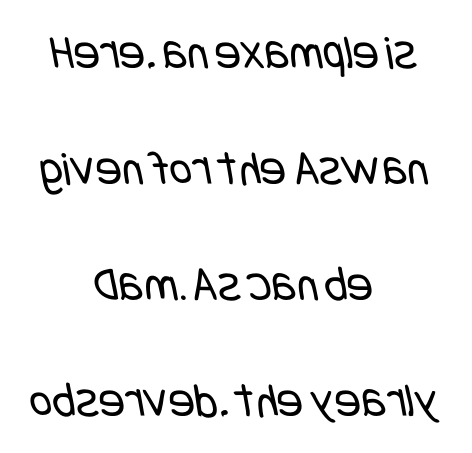
Q: Is the text bold? A: No.
Q: Is the typeface a serif or a sans-serif typeface? A: Sans-serif.
Q: Is the text underlined? A: No.
Q: How is the paragraph aligned? A: Centered.
Q: Is the spacing between letters normal or unusually wide? A: Normal.
Q: Is the spacing between lines tight, normal or loose? A: Loose.
Q: Width (condensed, normal, or wide)? A: Condensed.
Q: Stroke contrast? A: Low.
Q: x-height? A: Large.
